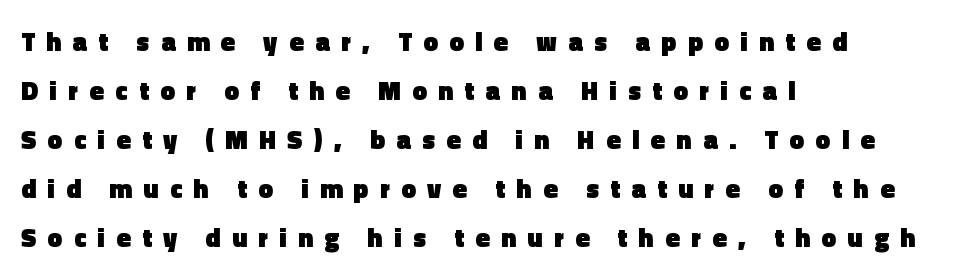
The letters are bold, with thick, heavy strokes. Caption: expanded tracking, letters set apart. The paragraph shown leans on its left margin. It's the straight-up-and-down kind of type. The words here are not underlined.
